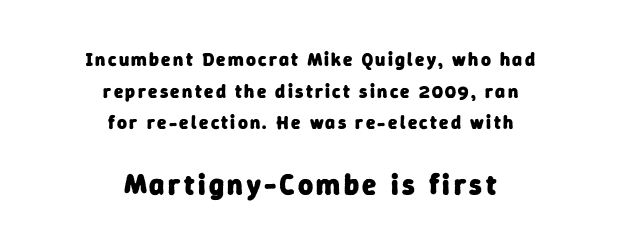
Spacing verdict: proportional, widths tailored to each character. Its strokes are broad and dark, the hallmark of bold type. The face used here is a sans, in the tradition of grotesques and geometrics. Any mark beneath the type? The region is blank. Regarding leading, the lines here are spaced in the standard way. Character size in the trailing block exceeds that of the leading block.
